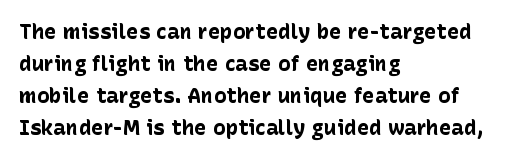
Q: Is the text bold? A: Yes.
Q: Is the text italic (slanted)? A: No, it is upright.
Q: Is the text underlined? A: No.
Q: How is the paragraph aligned? A: Left-aligned.
Q: Is the spacing between letters normal or unusually wide? A: Normal.
Q: Is the spacing between lines tight, normal or loose? A: Normal.
